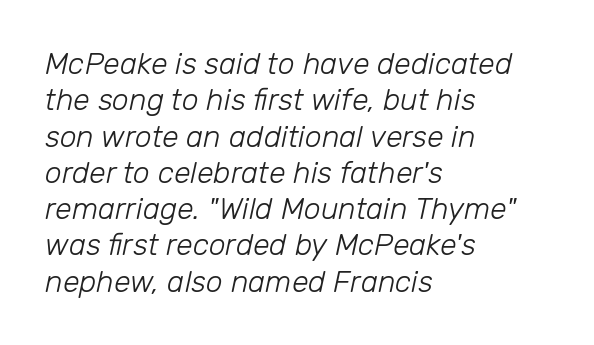
{"italic": "yes", "lean": "right", "slant_degrees": 12, "bold": "no", "weight": "light", "width": "normal", "stroke_contrast": "low", "x_height": "medium", "monospaced": "no", "underline": "no", "align": "left", "line_spacing_ratio": 1.21, "letter_spacing": "normal", "letter_spacing_em": 0.0, "glyph_px": 30}
